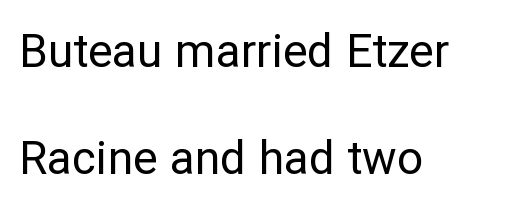
{"serif": "no", "italic": "no", "bold": "no", "weight": "regular", "width": "normal", "stroke_contrast": "low", "x_height": "medium", "monospaced": "no", "underline": "no", "align": "left", "line_spacing": "loose", "line_spacing_ratio": 2.33, "letter_spacing": "normal", "letter_spacing_em": 0.0, "glyph_px": 46}
